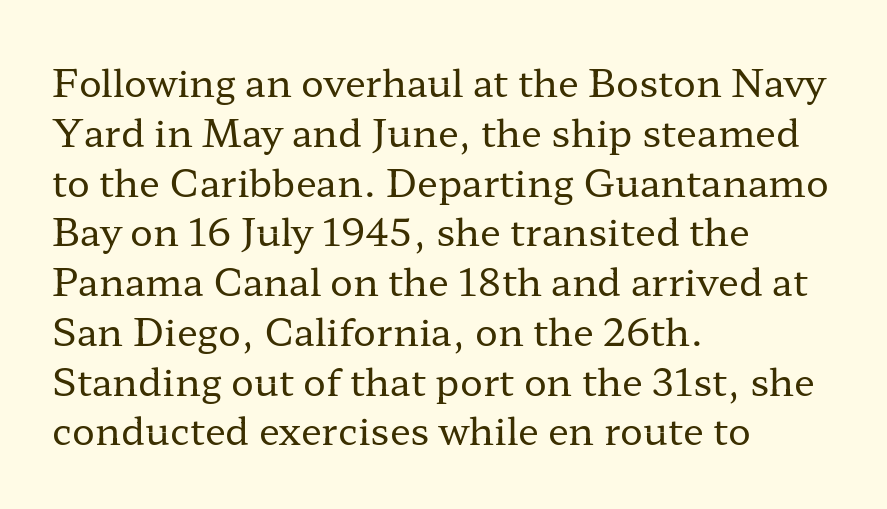
The image shows 38 px regular-weight, wide serif type, upright; set left-aligned, normal line spacing (1.31x), normal letter spacing, not underlined; low stroke contrast and a medium x-height.
